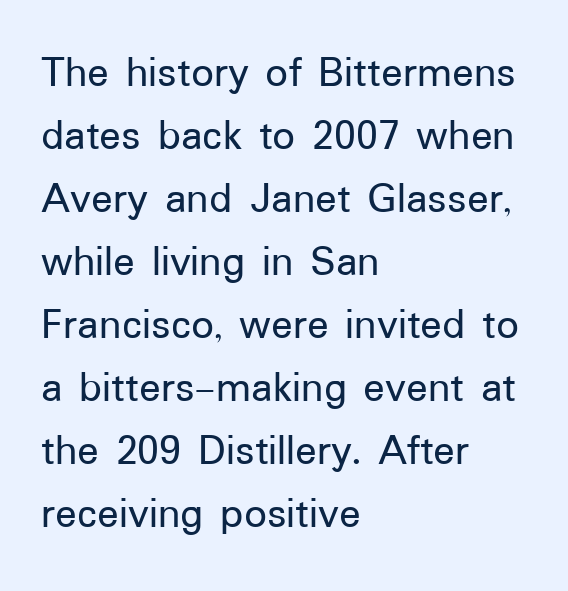
The image shows 45 px sans-serif type, upright; set left-aligned, normal line spacing (1.4x), normal letter spacing, not underlined; low stroke contrast and a medium x-height.
